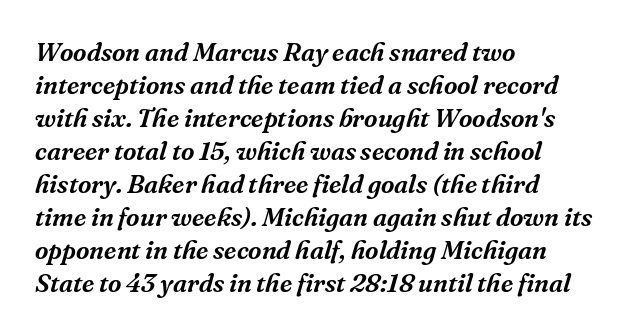
Q: Is the text italic (slanted)? A: Yes, it leans right by about 16 degrees.
Q: Is the text underlined? A: No.
Q: How is the paragraph aligned? A: Left-aligned.
Q: Is the spacing between letters normal or unusually wide? A: Normal.
Q: Is the spacing between lines tight, normal or loose? A: Normal.
